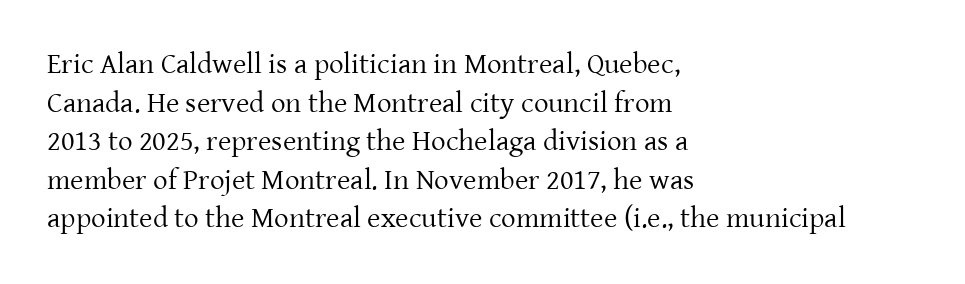
Regarding leading, the lines here are spaced in the standard way. Unlike a clean sans, this face finishes its strokes with serifs. Anything drawn beneath the words? Only blank space. Rendered with straight, roman letterforms. These lines stack with their left ends in a neat column. No extra tracking has been applied to these lines.
